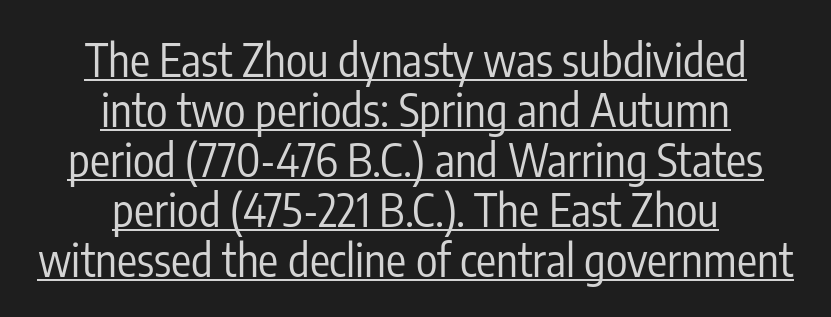
Unbolded letterforms with no extra heft. Reading down the column, the eye jumps only a short way to each next line. The lettering holds an erect, upright posture throughout. The face used here is a sans, in the tradition of grotesques and geometrics. A rule runs beneath these lines of type.
